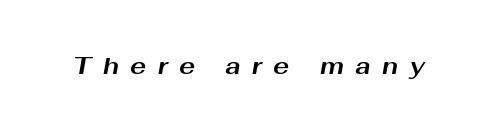
The image shows 24 px bold type, italic (leaning right); set unusually wide letter spacing (+0.48 em), not underlined.
